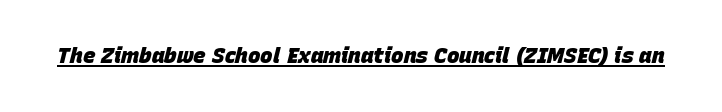
The image shows 21 px bold type, italic (leaning right); set normal letter spacing, underlined.
